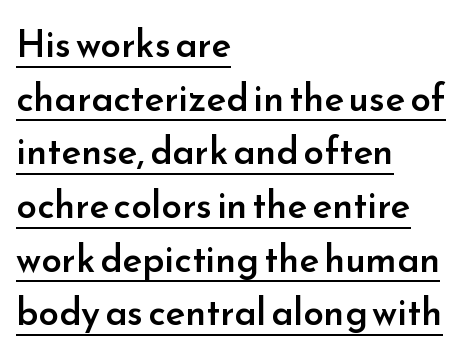
Q: Is the text bold? A: Semi-bold.
Q: Is the text italic (slanted)? A: No, it is upright.
Q: Is the typeface a serif or a sans-serif typeface? A: Sans-serif.
Q: Is the text underlined? A: Yes.
Q: How is the paragraph aligned? A: Left-aligned.
Q: Is the spacing between letters normal or unusually wide? A: Normal.
Q: Is the spacing between lines tight, normal or loose? A: Normal.
Q: Width (condensed, normal, or wide)? A: Normal.
Q: Stroke contrast? A: Low.
Q: x-height? A: Small.
Q: Monospaced? A: No.
